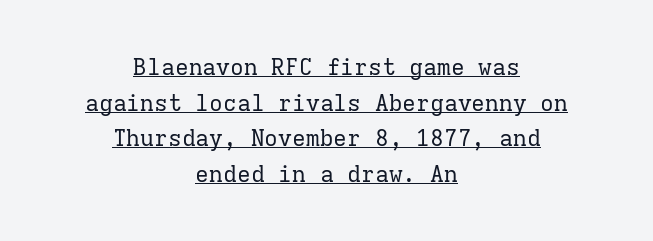
The image shows 23 px text type, upright; set centered, normal line spacing (1.55x), normal letter spacing, underlined.
